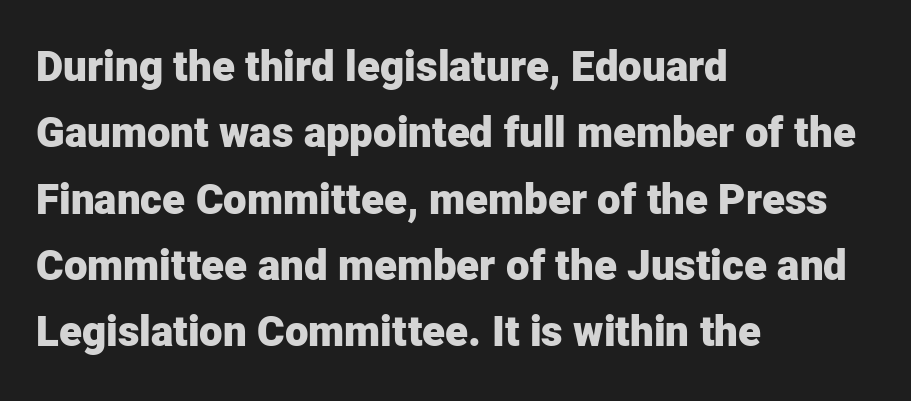
The letters advance in unequal steps, a hallmark of proportional type. The letters stand straight up with perfectly vertical stems. One glance says typical: line gaps are just what's usual. Is the letter spacing exaggerated? No — it looks like the ordinary default. The setting favours the left margin, as ordinary paragraphs usually do. Font category for this specimen: sans-serif.
